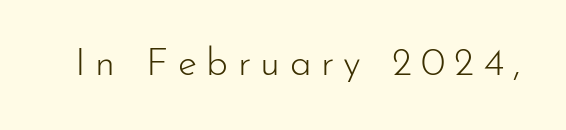
{"serif": "no", "italic": "no", "bold": "no", "weight": "light", "width": "normal", "stroke_contrast": "low", "x_height": "small", "monospaced": "no", "underline": "no", "letter_spacing": "wide", "letter_spacing_em": 0.24, "glyph_px": 39}
